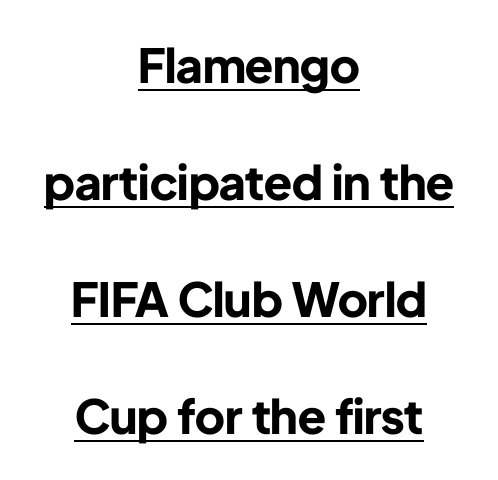
Q: Is the text bold? A: Yes.
Q: Is the text italic (slanted)? A: No, it is upright.
Q: Is the typeface a serif or a sans-serif typeface? A: Sans-serif.
Q: Is the text underlined? A: Yes.
Q: How is the paragraph aligned? A: Centered.
Q: Is the spacing between letters normal or unusually wide? A: Normal.
Q: Is the spacing between lines tight, normal or loose? A: Loose.
Q: Width (condensed, normal, or wide)? A: Normal.
Q: Stroke contrast? A: Low.
Q: x-height? A: Medium.
Q: Monospaced? A: No.
